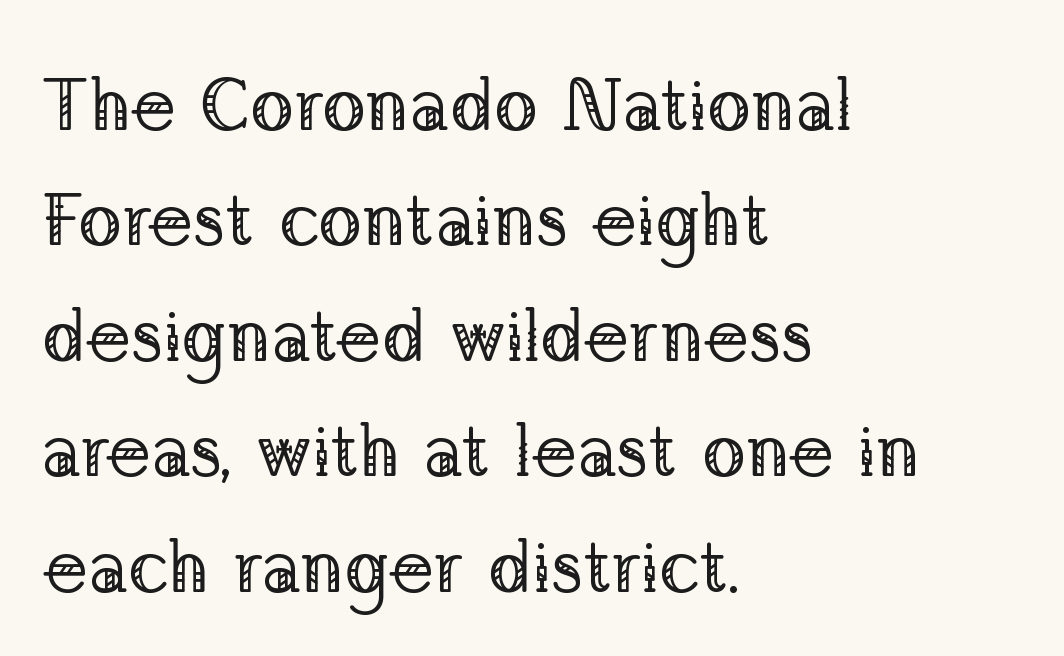
Q: Is the text bold? A: No.
Q: Is the text italic (slanted)? A: No, it is upright.
Q: Is the typeface a serif or a sans-serif typeface? A: Serif.
Q: Is the text underlined? A: No.
Q: How is the paragraph aligned? A: Left-aligned.
Q: Is the spacing between letters normal or unusually wide? A: Normal.
Q: Is the spacing between lines tight, normal or loose? A: Normal.
Q: Width (condensed, normal, or wide)? A: Normal.
Q: Stroke contrast? A: Low.
Q: x-height? A: Medium.
Q: Monospaced? A: No.
